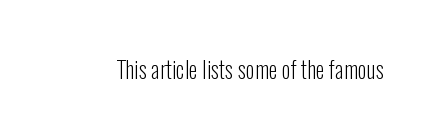
{"italic": "no", "bold": "no", "underline": "no", "letter_spacing": "normal", "letter_spacing_em": 0.0, "glyph_px": 23}
